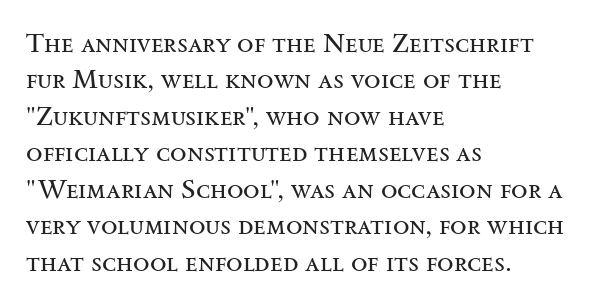
The image shows 27 px text type, upright; set left-aligned, normal line spacing (1.35x), normal letter spacing, not underlined.
